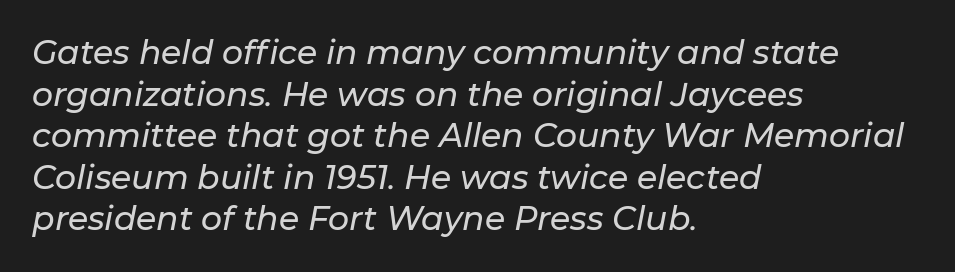
{"italic": "yes", "lean": "right", "slant_degrees": 11, "width": "normal", "stroke_contrast": "low", "x_height": "medium", "monospaced": "no", "underline": "no", "align": "left", "line_spacing": "normal", "line_spacing_ratio": 1.26, "letter_spacing": "normal", "letter_spacing_em": 0.0, "glyph_px": 33}
